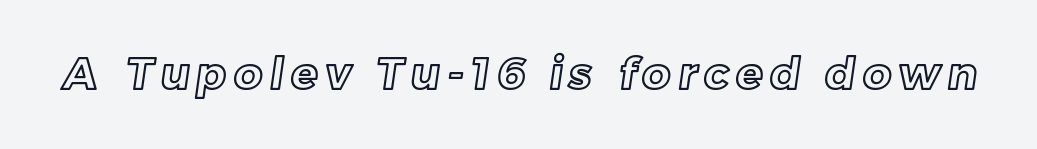
{"width": "normal", "x_height": "medium", "monospaced": "no", "underline": "no", "glyph_px": 44}
